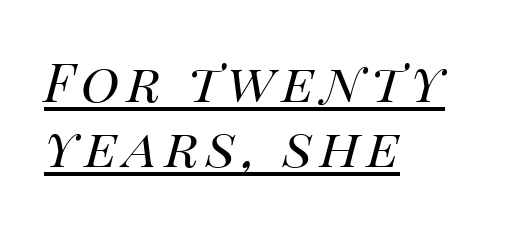
The image shows 53 px regular-weight type, italic (leaning right); set left-aligned, line spacing 1.22x, underlined; high stroke contrast and a large x-height.
